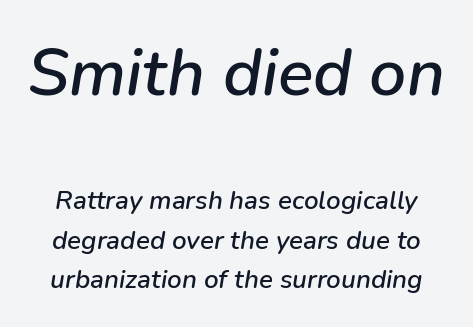
The specimen reads as italic at a glance. This rendering leaves character spacing at its baseline value. Does the bottom block carry the larger type? No, the top block does. The face used here is proportionally spaced, like ordinary book or web type. Summary of vertical rhythm: regular, with standard interline spacing.
